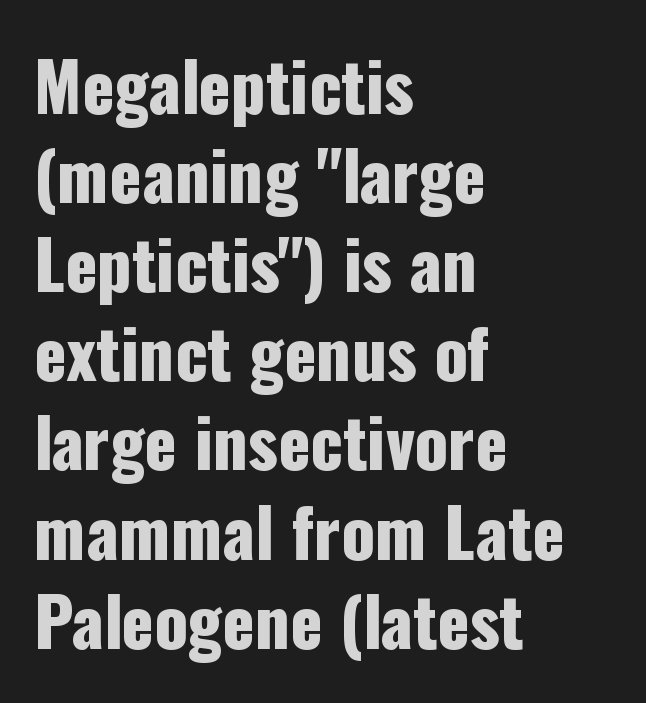
Q: Is the text italic (slanted)? A: No, it is upright.
Q: Is the typeface a serif or a sans-serif typeface? A: Sans-serif.
Q: Is the text underlined? A: No.
Q: How is the paragraph aligned? A: Left-aligned.
Q: Is the spacing between letters normal or unusually wide? A: Normal.
Q: Is the spacing between lines tight, normal or loose? A: Normal.
Q: Width (condensed, normal, or wide)? A: Condensed.
Q: Stroke contrast? A: Low.
Q: x-height? A: Medium.
Q: Monospaced? A: No.
